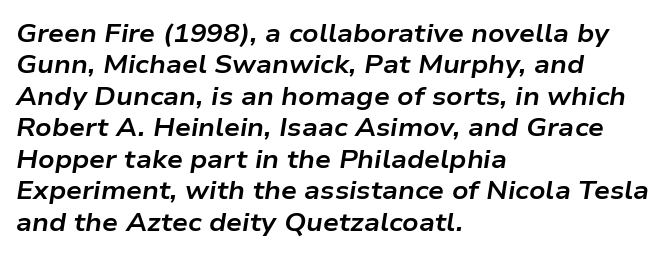
{"italic": "yes", "lean": "right", "slant_degrees": 9, "bold": "yes", "underline": "no", "align": "left", "line_spacing": "normal", "line_spacing_ratio": 1.26, "letter_spacing": "normal", "letter_spacing_em": 0.0, "glyph_px": 25}
